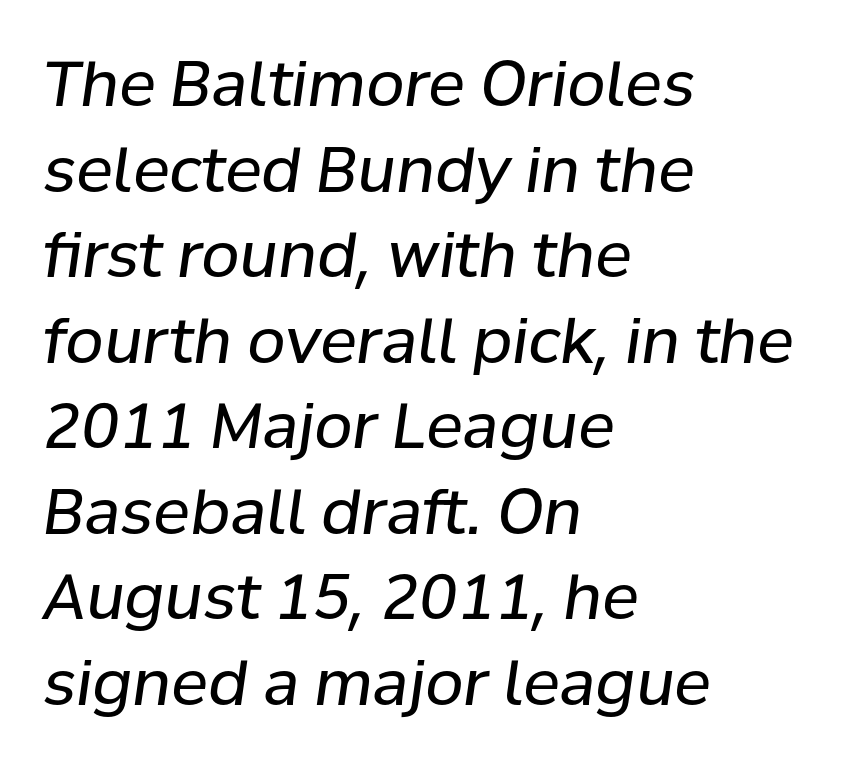
Q: Is the text bold? A: No.
Q: Is the text italic (slanted)? A: Yes, it leans right by about 8 degrees.
Q: Is the text underlined? A: No.
Q: How is the paragraph aligned? A: Left-aligned.
Q: Is the spacing between letters normal or unusually wide? A: Normal.
Q: Is the spacing between lines tight, normal or loose? A: Normal.
Q: Width (condensed, normal, or wide)? A: Normal.
Q: Stroke contrast? A: Low.
Q: x-height? A: Medium.
Q: Monospaced? A: No.
